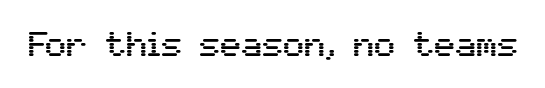
Are there feet on the stems? There aren't — it's a sans. The font's upright variant was chosen for this text. Between one letter and the next there's only the usual sliver of space. Underline: absent. Character widths vary here, with narrow letters taking less room than wide ones.
